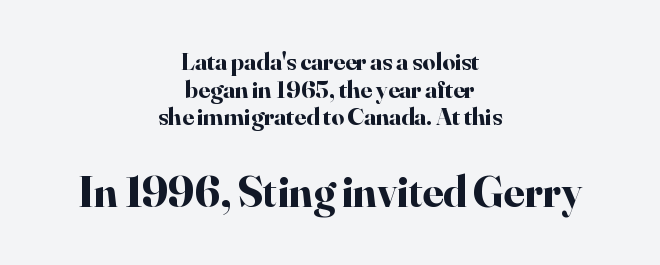
Q: Is the text bold? A: Yes.
Q: Is the text italic (slanted)? A: No, it is upright.
Q: Is the typeface a serif or a sans-serif typeface? A: Serif.
Q: Is the text underlined? A: No.
Q: How is the paragraph aligned? A: Centered.
Q: Is the spacing between letters normal or unusually wide? A: Normal.
Q: Is the spacing between lines tight, normal or loose? A: Tight.
Q: Which block of text is set in a larger size, the first (top) or the second (bottom)? A: The second (bottom) one.
Q: Width (condensed, normal, or wide)? A: Normal.
Q: Stroke contrast? A: High.
Q: x-height? A: Small.
Q: Monospaced? A: No.
